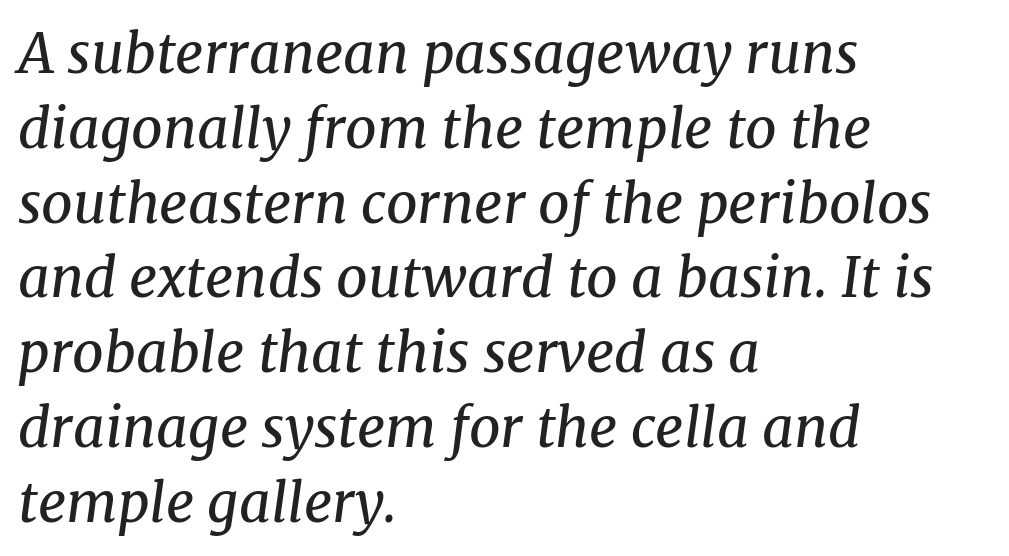
The image shows 55 px regular-weight serif type, italic (leaning right); set left-aligned, normal line spacing (1.36x), normal letter spacing, not underlined; medium stroke contrast and a medium x-height.
